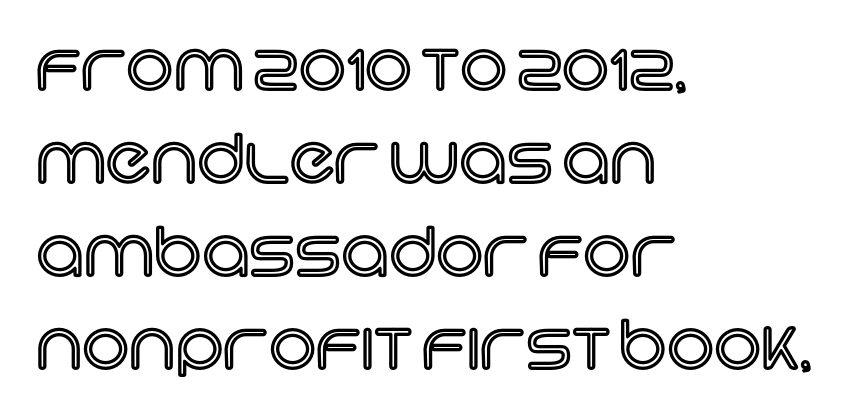
The face used here is proportionally spaced, like ordinary book or web type. The gap between lines stays unmarked. Compared with a centered layout, this one pins lines to the left instead. Reading down the column, the eye jumps a familiar distance to each next line. You can tell it's not italic because the verticals are truly vertical.
